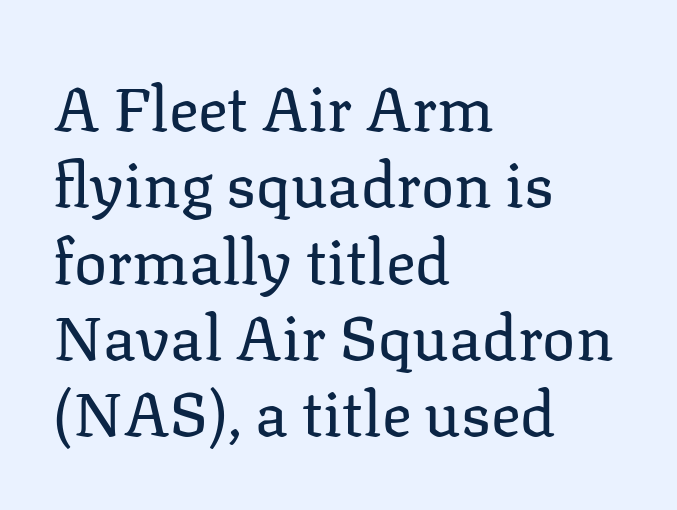
The image shows 62 px regular-weight serif type, upright; set left-aligned, line spacing 1.23x, normal letter spacing, not underlined; low stroke contrast and a medium x-height.
